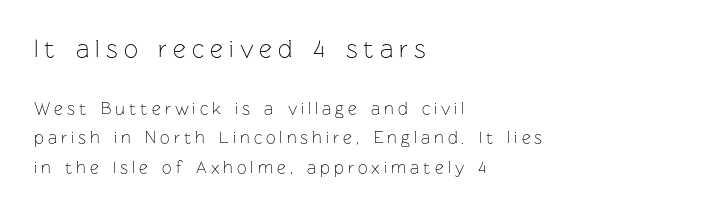
{"italic": "no", "bold": "no", "underline": "no", "align": "left", "line_spacing_ratio": 1.75, "letter_spacing": "wide", "letter_spacing_em": 0.24, "larger_block": "first", "size_ratio": 1.47, "glyph_px": 25}
